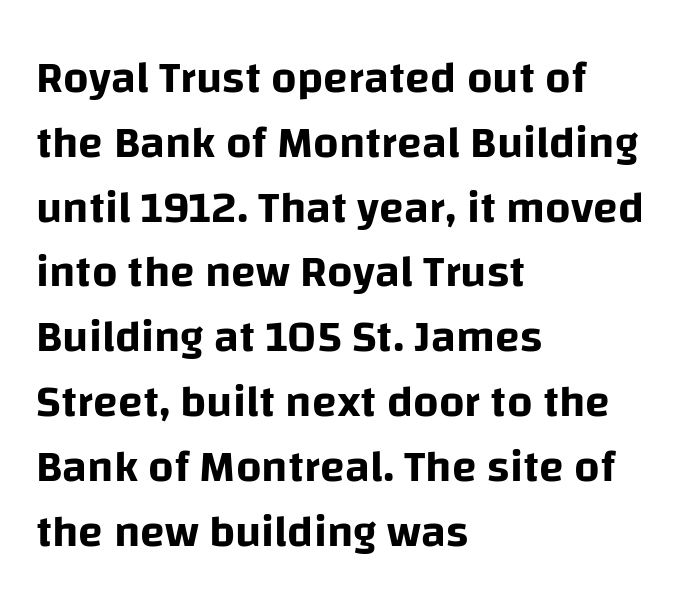
If you drew a ruler down the left edge, every line would touch it. The characters display no serif detailing; their extremities are plain. The space beneath each line is pristine and unruled. The passage shown has conventional tracking throughout. A typesetter would call this proportional, since set widths differ per character.
